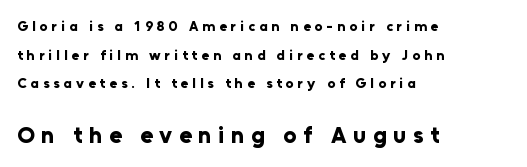
The letterforms stand isolated, each surrounded by extra space. Posture: upright roman. Descenders hang freely into open space. Airy leading.
